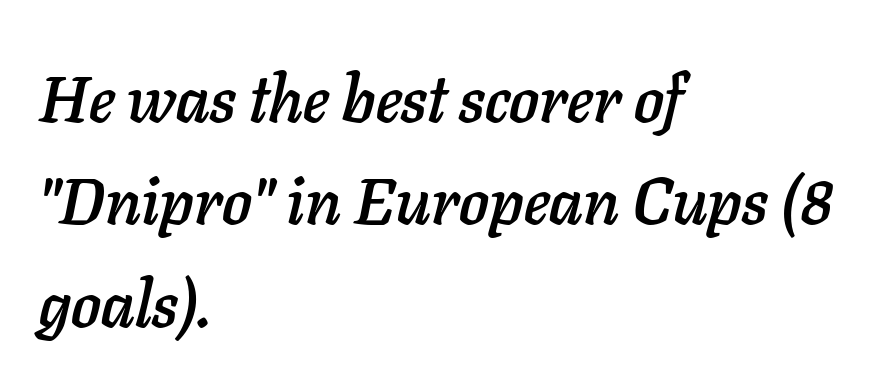
The image shows 66 px text type, italic (leaning right); set left-aligned, normal line spacing (1.55x), normal letter spacing, not underlined; low stroke contrast and a medium x-height.
